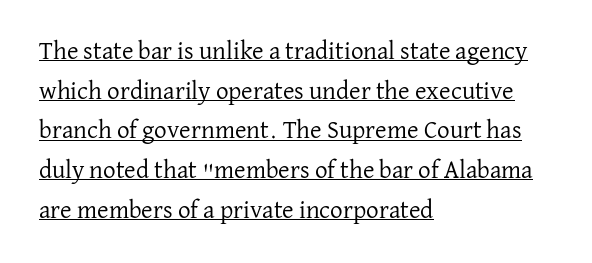
Teacher's note: observe the even left margin — that is flush-left alignment. Notice how a bar underscores the lettering throughout. Is there any slant? The stems are plumb. The rendering keeps characters at their native spacing. If you measured baseline to baseline, you'd find a middling distance.
